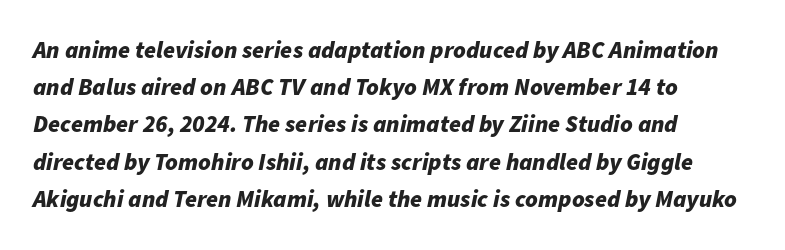
This is heavy type, rendered in bold. Honestly, the letter spacing is just normal — you wouldn't notice it. Is the type slanted? Yes — the strokes lean at a clear angle. The glyphs are unaccompanied by any horizontal stroke below them.
